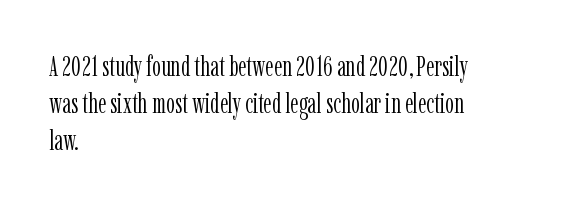
Q: Is the text bold? A: No.
Q: Is the text italic (slanted)? A: No, it is upright.
Q: Is the typeface a serif or a sans-serif typeface? A: Serif.
Q: Is the text underlined? A: No.
Q: How is the paragraph aligned? A: Left-aligned.
Q: Is the spacing between letters normal or unusually wide? A: Normal.
Q: Is the spacing between lines tight, normal or loose? A: Normal.
Q: Width (condensed, normal, or wide)? A: Condensed.
Q: Stroke contrast? A: Low.
Q: x-height? A: Medium.
Q: Monospaced? A: No.
